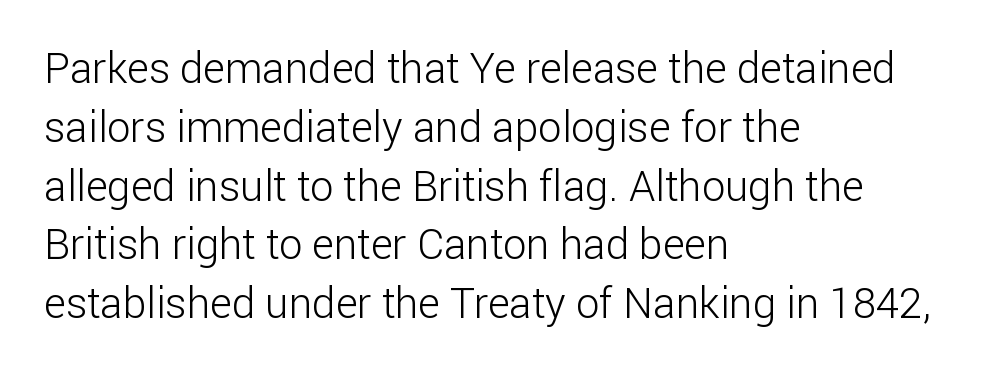
{"serif": "no", "italic": "no", "bold": "no", "weight": "light", "width": "normal", "stroke_contrast": "low", "x_height": "medium", "monospaced": "no", "underline": "no", "align": "left", "line_spacing": "normal", "line_spacing_ratio": 1.4, "letter_spacing": "normal", "letter_spacing_em": 0.0, "glyph_px": 42}
